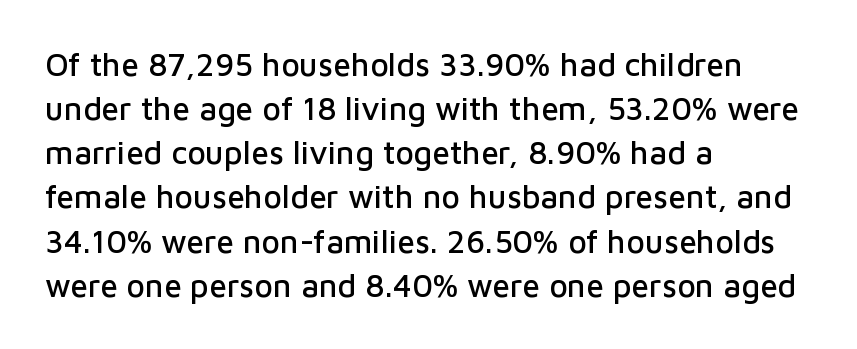
The image shows 32 px sans-serif type, upright; set left-aligned, normal line spacing (1.38x), normal letter spacing, not underlined; low stroke contrast and a medium x-height.
